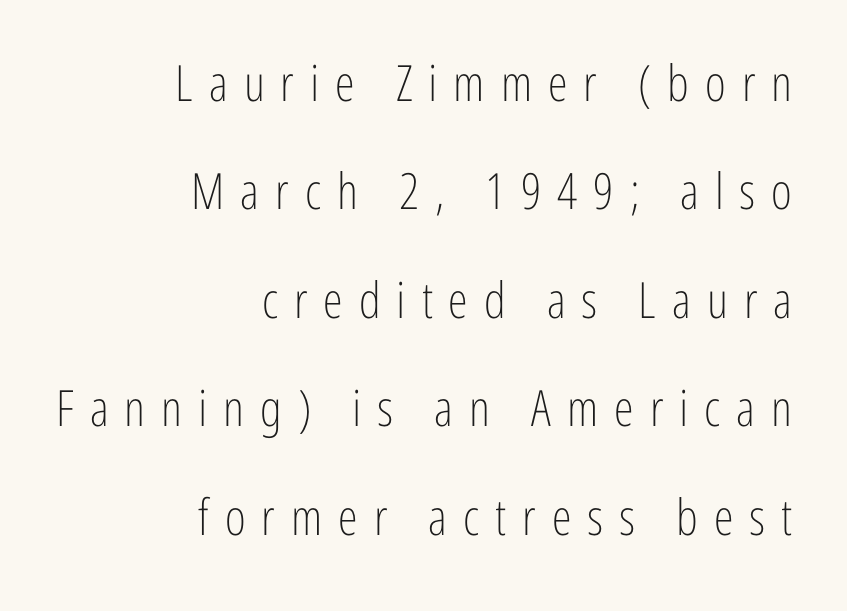
{"serif": "no", "italic": "no", "bold": "no", "weight": "light", "width": "condensed", "stroke_contrast": "low", "x_height": "medium", "monospaced": "no", "underline": "no", "align": "right", "line_spacing": "loose", "line_spacing_ratio": 2.17, "letter_spacing": "wide", "letter_spacing_em": 0.32, "glyph_px": 50}
